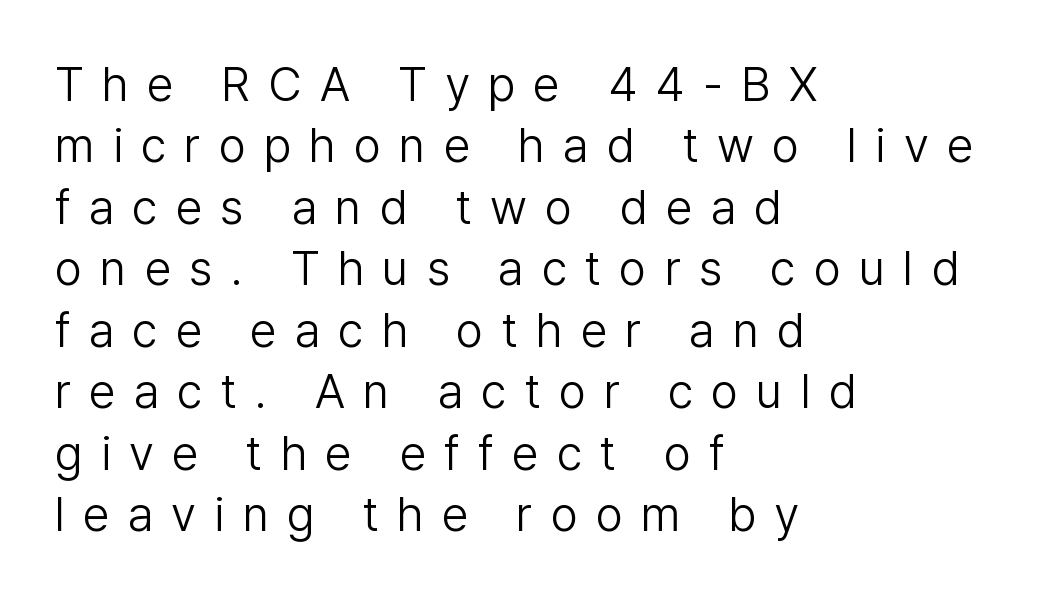
The image shows 48 px light sans-serif type, upright; set left-aligned, normal line spacing (1.28x), unusually wide letter spacing (+0.38 em), not underlined; low stroke contrast and a medium x-height.
